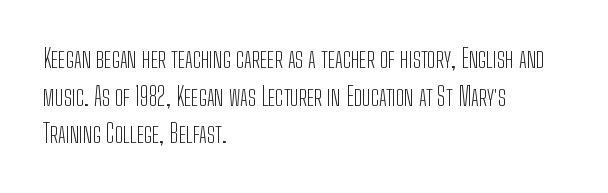
Q: Is the text bold? A: No.
Q: Is the text italic (slanted)? A: No, it is upright.
Q: Is the text underlined? A: No.
Q: How is the paragraph aligned? A: Left-aligned.
Q: Is the spacing between letters normal or unusually wide? A: Normal.
Q: Is the spacing between lines tight, normal or loose? A: Normal.
